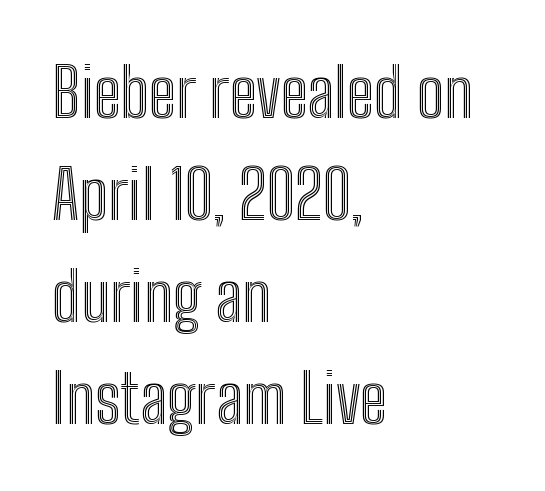
The image shows 67 px condensed type, upright; set left-aligned, normal line spacing (1.52x), normal letter spacing, not underlined; a medium x-height.
